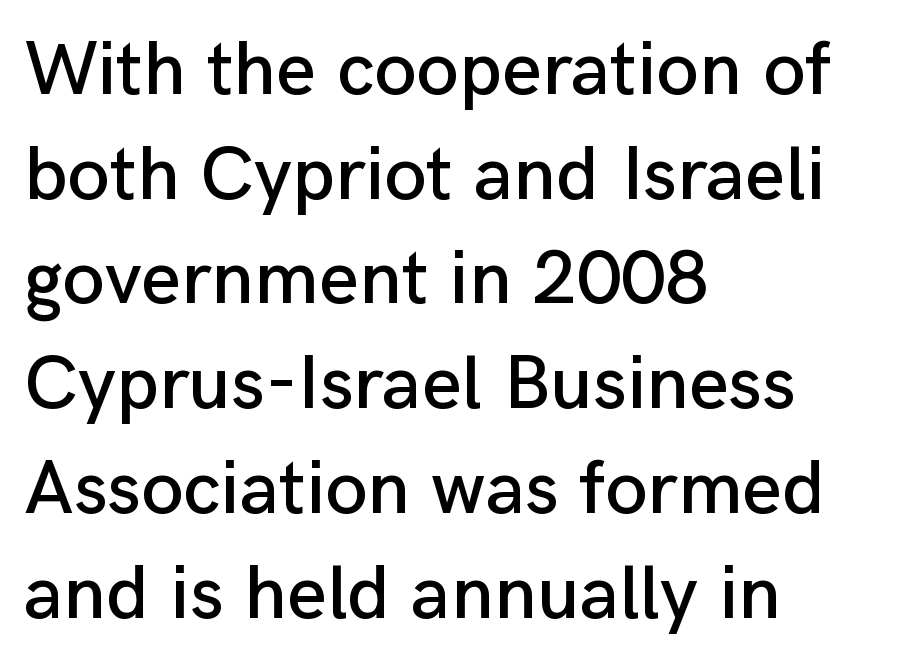
{"serif": "no", "italic": "no", "width": "normal", "stroke_contrast": "low", "x_height": "medium", "monospaced": "no", "underline": "no", "align": "left", "line_spacing": "normal", "line_spacing_ratio": 1.36, "letter_spacing": "normal", "letter_spacing_em": 0.0, "glyph_px": 77}
